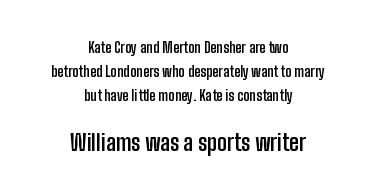
Q: Is the text bold? A: Yes.
Q: Is the text italic (slanted)? A: No, it is upright.
Q: Is the text underlined? A: No.
Q: How is the paragraph aligned? A: Centered.
Q: Is the spacing between letters normal or unusually wide? A: Normal.
Q: Which block of text is set in a larger size, the first (top) or the second (bottom)? A: The second (bottom) one.
